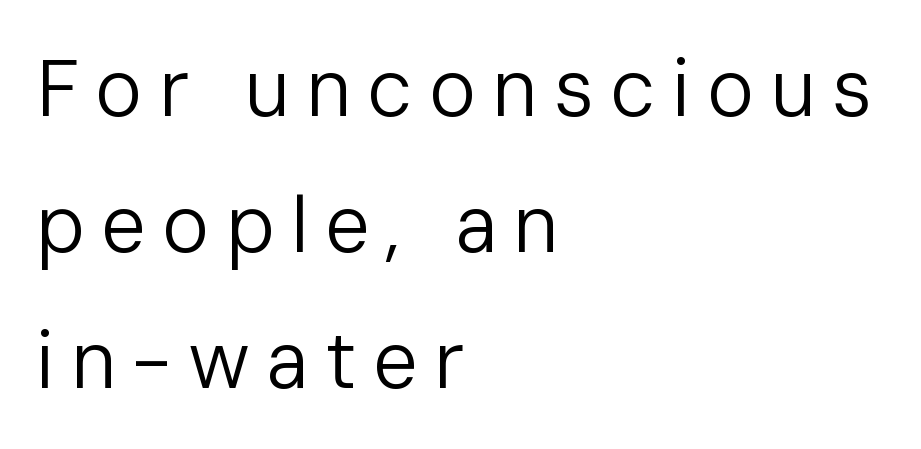
Does the lettering tilt? It doesn't — this is upright. Caption: expanded tracking, letters set apart. Are there feet on the stems? There aren't — it's a sans. Line spacing here is normal. Line beginnings align vertically; line endings do not.
